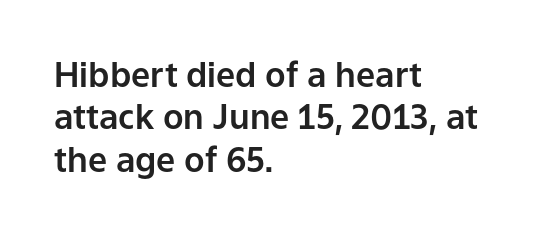
{"serif": "no", "italic": "no", "width": "normal", "stroke_contrast": "low", "x_height": "medium", "monospaced": "no", "underline": "no", "align": "left", "line_spacing": "normal", "line_spacing_ratio": 1.25, "letter_spacing": "normal", "letter_spacing_em": 0.0, "glyph_px": 34}
